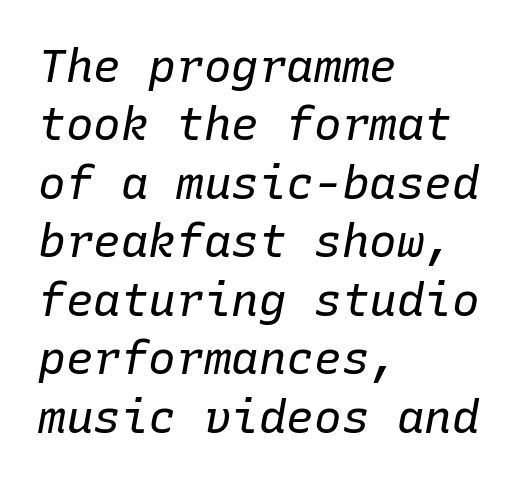
Q: Is the text bold? A: No.
Q: Is the text italic (slanted)? A: Yes, it leans right by about 10 degrees.
Q: Is the text underlined? A: No.
Q: How is the paragraph aligned? A: Left-aligned.
Q: Is the spacing between letters normal or unusually wide? A: Normal.
Q: Is the spacing between lines tight, normal or loose? A: Normal.
Q: Width (condensed, normal, or wide)? A: Normal.
Q: Stroke contrast? A: Low.
Q: x-height? A: Medium.
Q: Monospaced? A: Yes.
